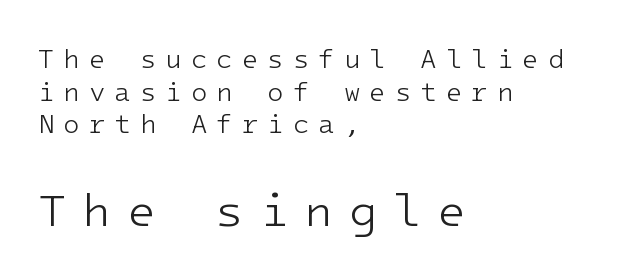
Q: Is the text bold? A: No.
Q: Is the text italic (slanted)? A: No, it is upright.
Q: Is the typeface a serif or a sans-serif typeface? A: Sans-serif.
Q: Is the text underlined? A: No.
Q: How is the paragraph aligned? A: Left-aligned.
Q: Is the spacing between letters normal or unusually wide? A: Unusually wide.
Q: Which block of text is set in a larger size, the first (top) or the second (bottom)? A: The second (bottom) one.
Q: Width (condensed, normal, or wide)? A: Normal.
Q: Stroke contrast? A: Low.
Q: x-height? A: Medium.
Q: Monospaced? A: Yes.
